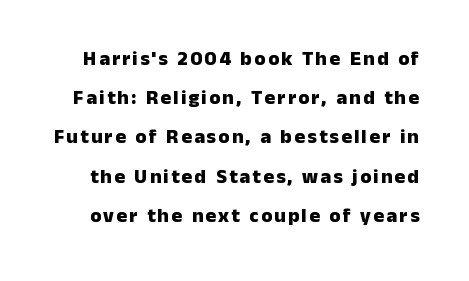
Q: Is the text bold? A: Yes.
Q: Is the text italic (slanted)? A: No, it is upright.
Q: Is the text underlined? A: No.
Q: Is the spacing between lines tight, normal or loose? A: Loose.
